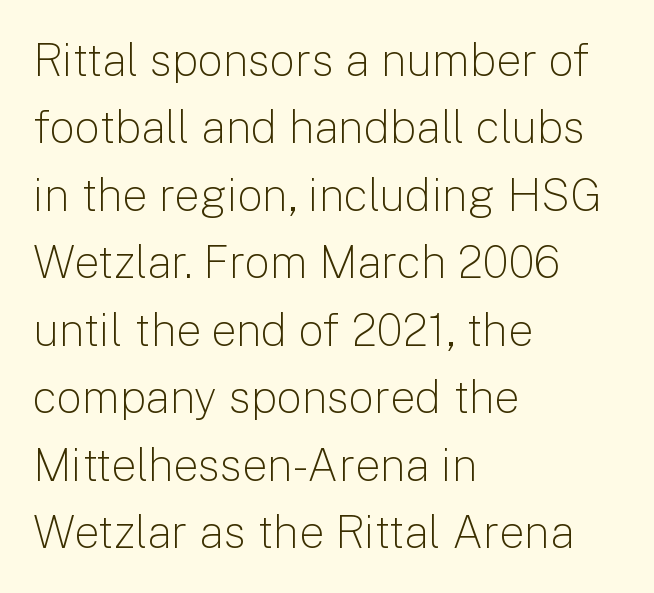
The image shows 45 px light sans-serif type, upright; set left-aligned, normal line spacing (1.5x), normal letter spacing, not underlined; low stroke contrast and a medium x-height.
